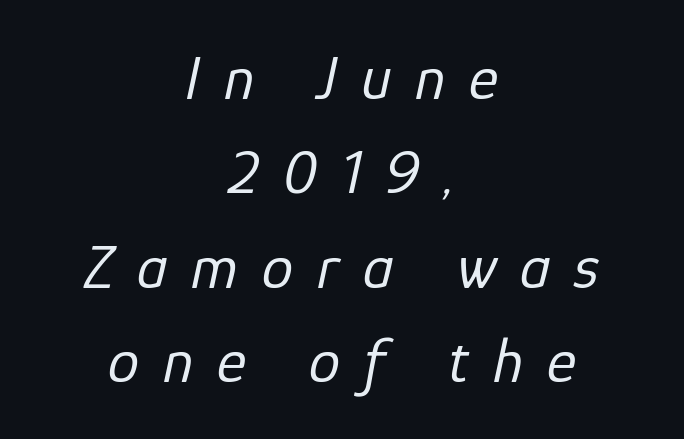
Q: Is the text bold? A: No.
Q: Is the text italic (slanted)? A: Yes, it leans right by about 12 degrees.
Q: Is the text underlined? A: No.
Q: How is the paragraph aligned? A: Centered.
Q: Is the spacing between letters normal or unusually wide? A: Unusually wide.
Q: Is the spacing between lines tight, normal or loose? A: Normal.
Q: Width (condensed, normal, or wide)? A: Normal.
Q: Stroke contrast? A: Low.
Q: x-height? A: Medium.
Q: Monospaced? A: No.
